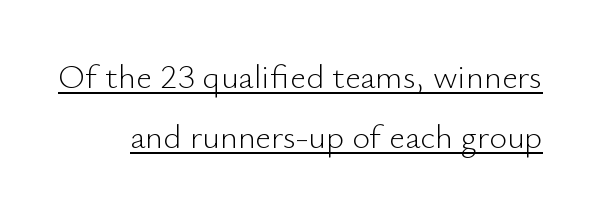
Q: Is the text bold? A: No.
Q: Is the text italic (slanted)? A: No, it is upright.
Q: Is the typeface a serif or a sans-serif typeface? A: Sans-serif.
Q: Is the text underlined? A: Yes.
Q: Is the spacing between letters normal or unusually wide? A: Normal.
Q: Width (condensed, normal, or wide)? A: Normal.
Q: Stroke contrast? A: Low.
Q: x-height? A: Small.
Q: Monospaced? A: No.
